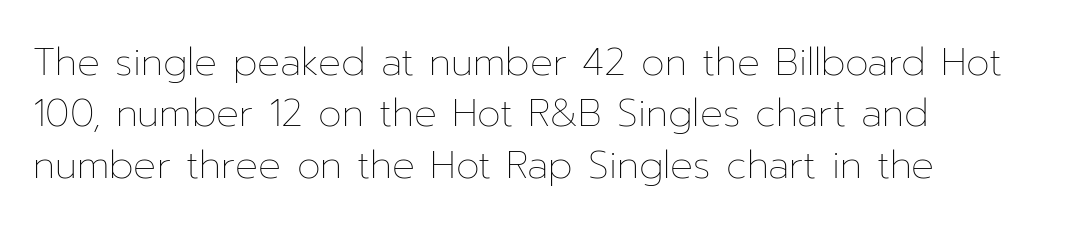
Horizontally, the lines are justified to the leading edge only. Weight: regular or lighter. Underlining? Definitely not there. You could not count columns in this text — the font is proportionally spaced. A normal amount of white space separates one row of letters from the next.
